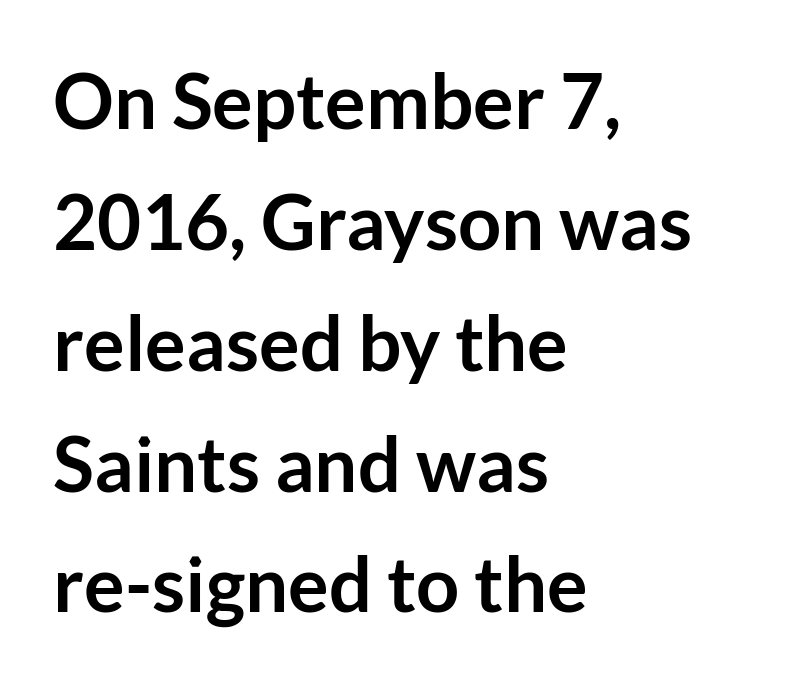
Every character sits straight up, as roman type does. Caption: multi-line text, flush left, ragged right. Reading down the column, the eye jumps a familiar distance to each next line. The string is rendered with underlining switched off. Spacing verdict: proportional, widths tailored to each character. These lines keep a tight, regular rhythm from letter to letter.
